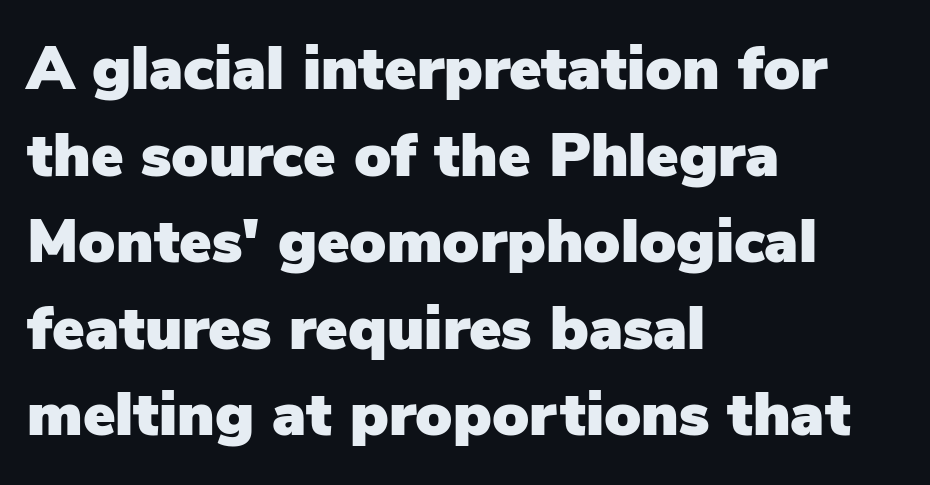
The image shows 61 px sans-serif type, upright; set left-aligned, normal line spacing (1.42x), normal letter spacing, not underlined; low stroke contrast and a medium x-height.
